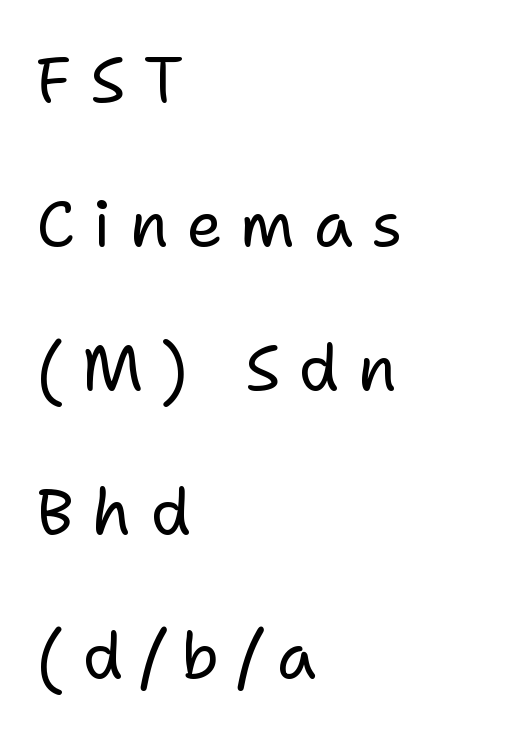
The image shows 64 px regular-weight sans-serif type, upright; set left-aligned, loose line spacing (2.25x), unusually wide letter spacing (+0.28 em), not underlined; low stroke contrast and a medium x-height.
